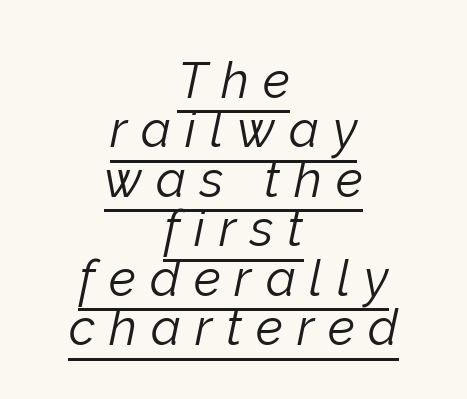
Q: Is the text bold? A: No.
Q: Is the text italic (slanted)? A: Yes, it leans right by about 12 degrees.
Q: Is the text underlined? A: Yes.
Q: How is the paragraph aligned? A: Centered.
Q: Is the spacing between letters normal or unusually wide? A: Unusually wide.
Q: Is the spacing between lines tight, normal or loose? A: Tight.
Q: Width (condensed, normal, or wide)? A: Normal.
Q: Stroke contrast? A: Low.
Q: x-height? A: Medium.
Q: Monospaced? A: No.
